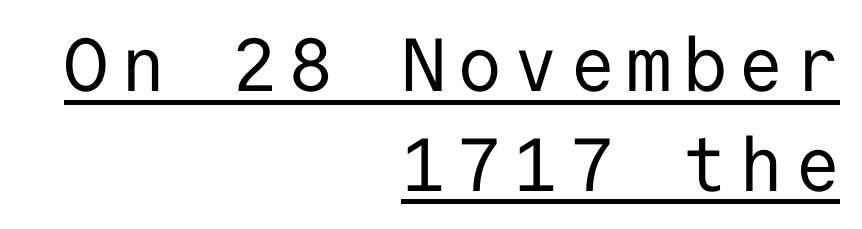
{"serif": "no", "italic": "no", "bold": "no", "weight": "regular", "width": "normal", "stroke_contrast": "low", "x_height": "medium", "monospaced": "yes", "underline": "yes", "align": "right", "line_spacing": "normal", "line_spacing_ratio": 1.33, "glyph_px": 75}
